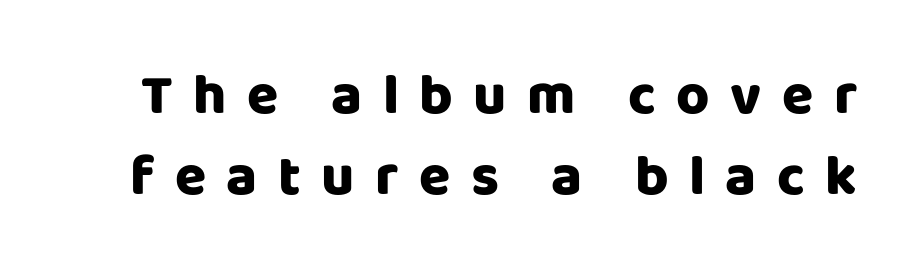
Every letter is thick-stroked: bold, no question. Summary of vertical rhythm: regular, with standard interline spacing. Between one letter and the next there's a generous, obvious gap. Do the characters align in a grid? No, the font is proportional.
